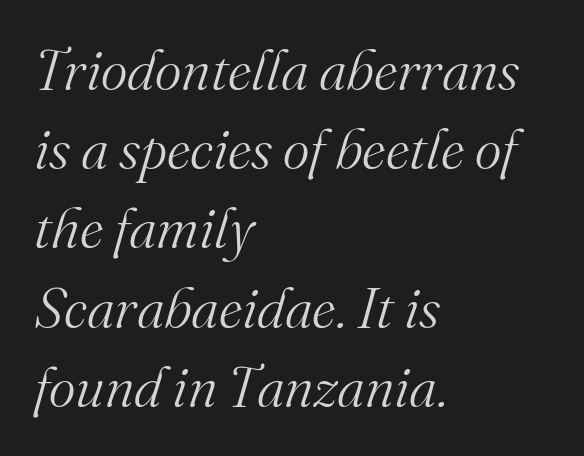
The image shows 57 px light serif type, italic (leaning right); set left-aligned, normal line spacing (1.39x), normal letter spacing, not underlined; medium stroke contrast and a small x-height.
